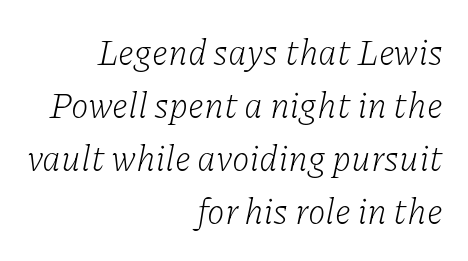
The image shows 36 px light serif type, italic (leaning right); set right-aligned, normal line spacing (1.47x), normal letter spacing, not underlined; low stroke contrast and a medium x-height.
